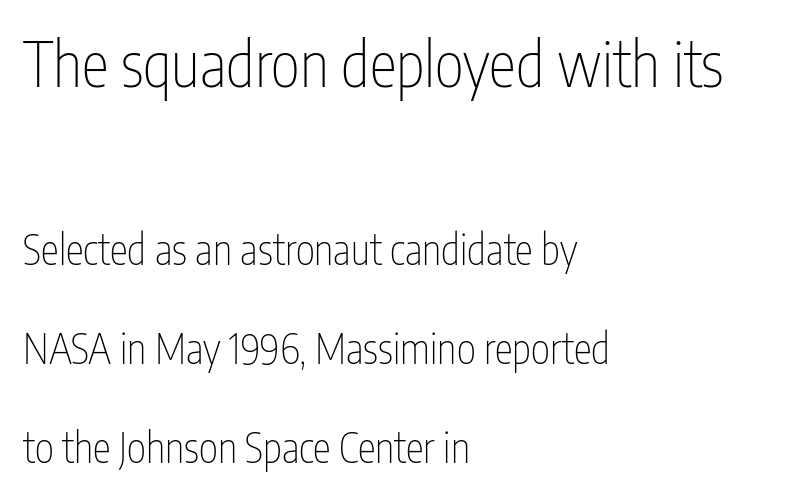
The image shows 62 px thin, condensed sans-serif type, upright; set left-aligned, loose line spacing (2.41x), normal letter spacing, not underlined; the first (top) block is 1.51x larger; low stroke contrast and a medium x-height.
